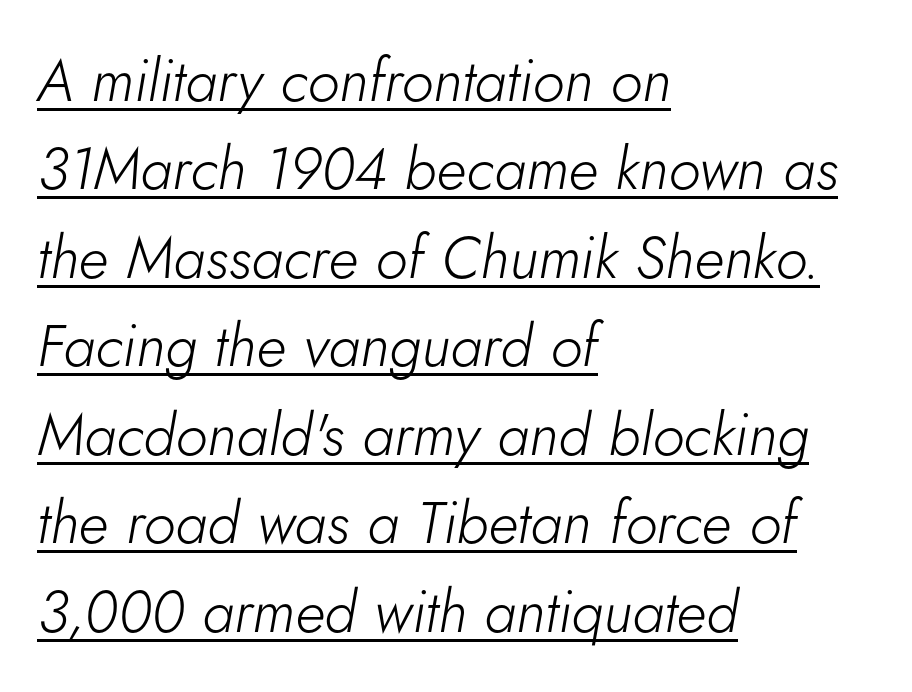
In terms of leading, this rendering sits right in the middle. Bold? No — there's no thickening of the strokes. The face used here appears with an underline applied. How are the letters spaced? Ordinarily, with no added tracking. Proportional: the letters do not fall into vertical columns. One-word summary of the alignment: left.
